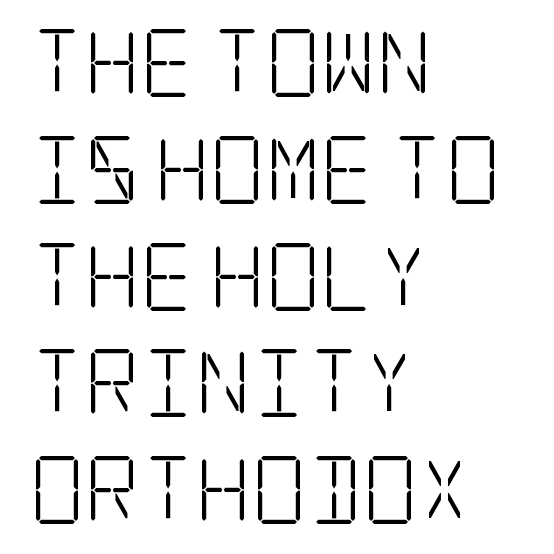
Plain, unruled lines of type. The horizontal fit of the characters is conventional and even. The font is comparable to plain body text, perhaps lighter. Little horizontal feet cap the strokes, marking this as serif type.
